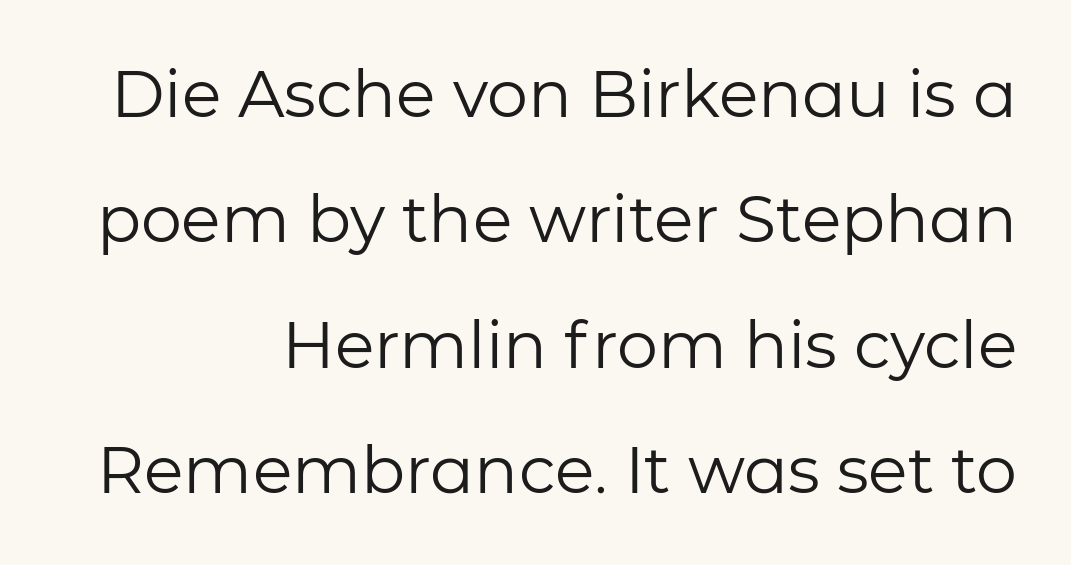
Q: Is the text bold? A: No.
Q: Is the text italic (slanted)? A: No, it is upright.
Q: Is the typeface a serif or a sans-serif typeface? A: Sans-serif.
Q: Is the text underlined? A: No.
Q: How is the paragraph aligned? A: Right-aligned.
Q: Is the spacing between letters normal or unusually wide? A: Normal.
Q: Is the spacing between lines tight, normal or loose? A: Loose.
Q: Width (condensed, normal, or wide)? A: Normal.
Q: Stroke contrast? A: Low.
Q: x-height? A: Medium.
Q: Monospaced? A: No.
